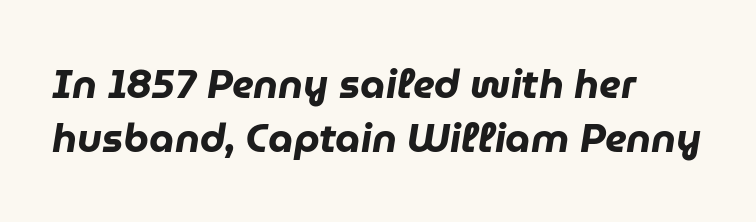
{"italic": "yes", "lean": "right", "slant_degrees": 9, "bold": "yes", "weight": "heavy", "width": "normal", "stroke_contrast": "low", "x_height": "medium", "monospaced": "no", "underline": "no", "align": "left", "line_spacing": "normal", "line_spacing_ratio": 1.34, "letter_spacing": "normal", "letter_spacing_em": 0.0, "glyph_px": 40}
